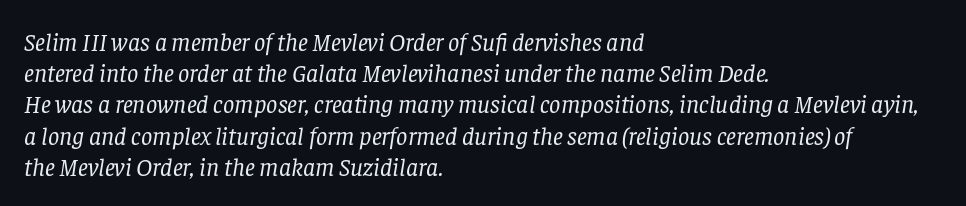
{"italic": "yes", "lean": "right", "slant_degrees": 8, "bold": "no", "underline": "no", "align": "left", "line_spacing": "normal", "line_spacing_ratio": 1.25, "letter_spacing": "normal", "letter_spacing_em": 0.0, "glyph_px": 25}
